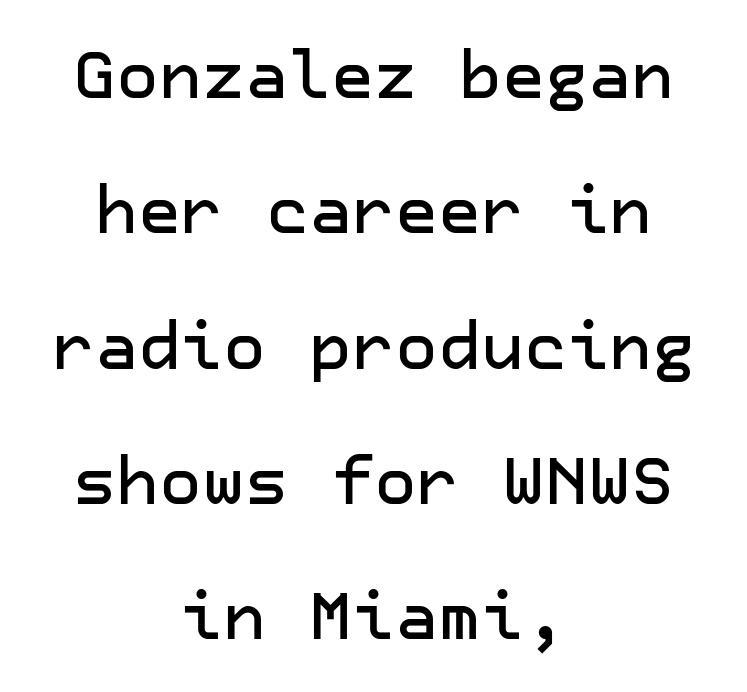
Nobody drew a line under any word here. Rows of type keep a wide berth in the vertical direction. The passage is arranged like a title page — every line centered. To sum up the face: it is a sans, with no serifs. Every character sits straight up, as roman type does. There is no visible air inserted between adjacent glyphs.
